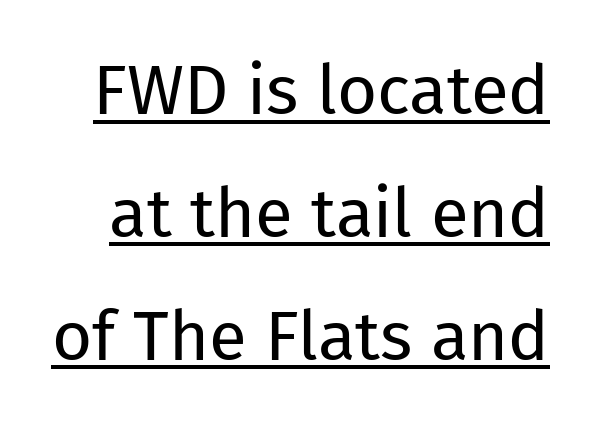
The typeface has the unassuming heft of standard copy or less. Look at the tracking — it's just the regular setting, nothing added. Spacing verdict: proportional, widths tailored to each character. A sans-serif font was chosen for this passage. In terms of posture, this sample is upright.
